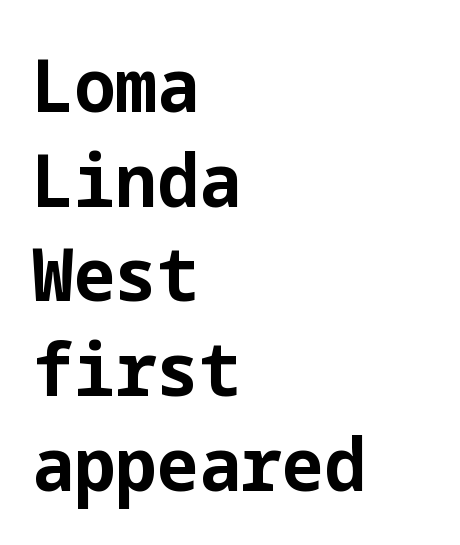
The image shows 74 px bold sans-serif type, upright; set left-aligned, normal line spacing (1.28x), normal letter spacing, not underlined; low stroke contrast and a medium x-height.
